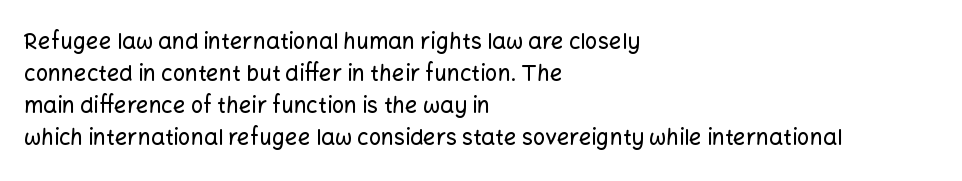
{"italic": "no", "underline": "no", "align": "left", "line_spacing": "normal", "line_spacing_ratio": 1.45, "letter_spacing": "normal", "letter_spacing_em": 0.0, "glyph_px": 22}
